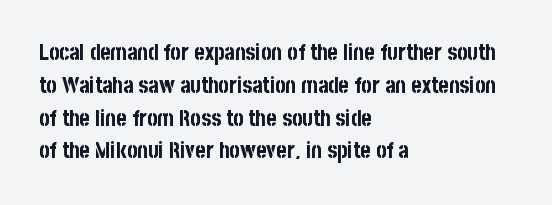
Nobody touched the tracking dial on this one. Alignment: flush left. Tall strokes in this sample are plumb rather than angled. Weight: bold.
